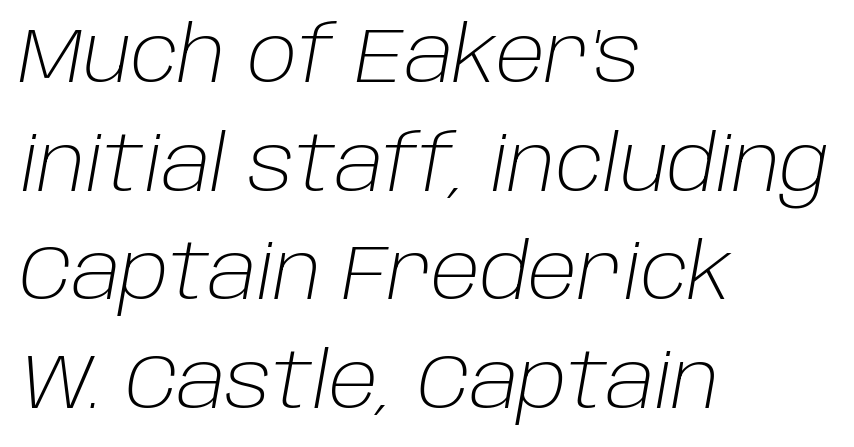
{"italic": "yes", "lean": "right", "slant_degrees": 10, "bold": "no", "weight": "light", "width": "normal", "stroke_contrast": "low", "x_height": "large", "monospaced": "no", "underline": "no", "align": "left", "line_spacing": "normal", "line_spacing_ratio": 1.41, "letter_spacing": "normal", "letter_spacing_em": 0.0, "glyph_px": 77}
